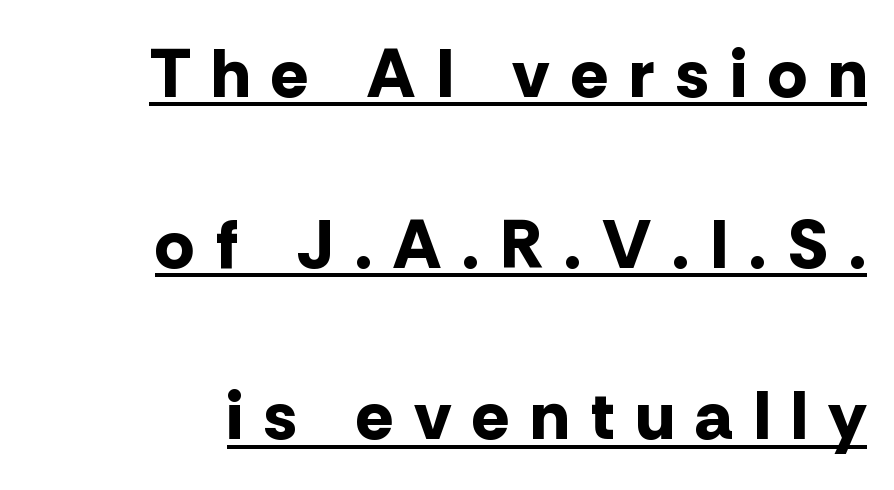
The face used here is rendered with a markedly widened letterfit. Alignment: flush right. Every letter is thick-stroked: bold, no question. Underlining? Definitely there. Students, observe: this is what heavily led, spacious text looks like.
